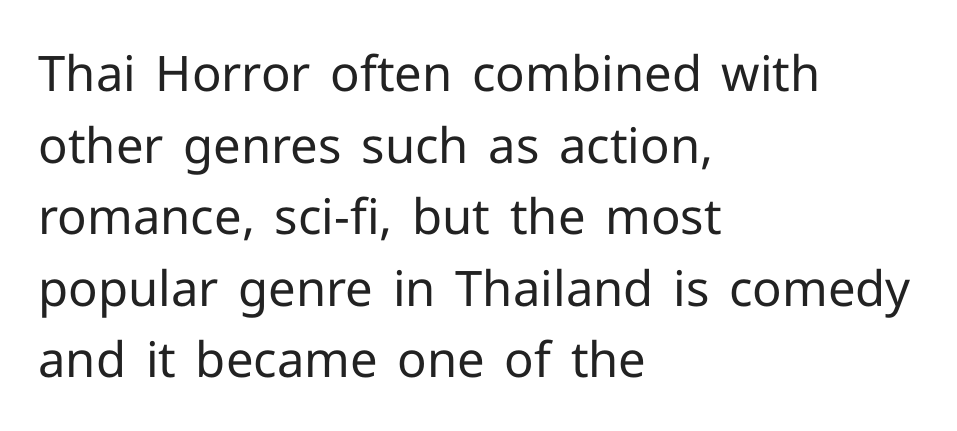
{"serif": "no", "italic": "no", "bold": "no", "weight": "regular", "width": "normal", "stroke_contrast": "low", "x_height": "medium", "monospaced": "no", "underline": "no", "align": "left", "line_spacing": "normal", "line_spacing_ratio": 1.46, "letter_spacing": "normal", "letter_spacing_em": 0.0, "glyph_px": 49}
